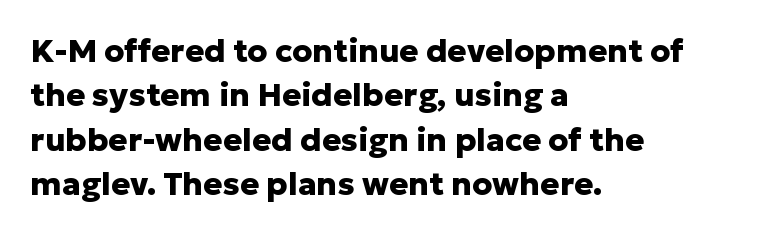
Q: Is the text bold? A: Yes.
Q: Is the text italic (slanted)? A: No, it is upright.
Q: Is the typeface a serif or a sans-serif typeface? A: Sans-serif.
Q: Is the text underlined? A: No.
Q: How is the paragraph aligned? A: Left-aligned.
Q: Is the spacing between letters normal or unusually wide? A: Normal.
Q: Is the spacing between lines tight, normal or loose? A: Normal.
Q: Width (condensed, normal, or wide)? A: Normal.
Q: Stroke contrast? A: Low.
Q: x-height? A: Medium.
Q: Monospaced? A: No.
